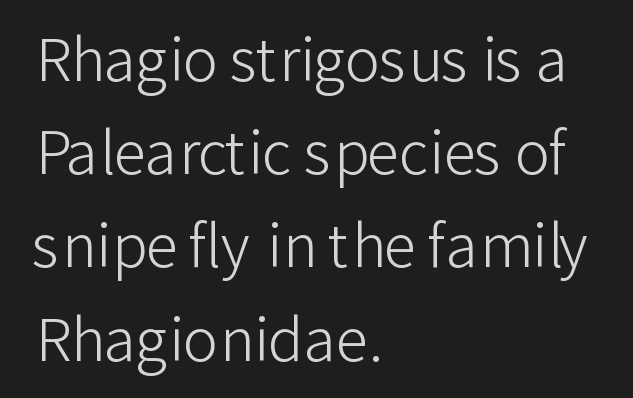
Looks like regular typesetting: each glyph gets only the width it needs. Every stem runs plumb, perpendicular to the baseline. The glyphs are unaccompanied by any horizontal stroke below them. The weight would be labelled regular, book, light, or lighter still.
